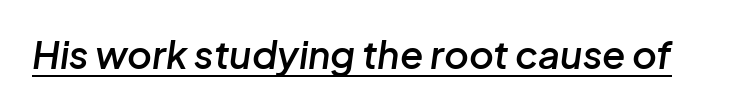
{"italic": "yes", "lean": "right", "slant_degrees": 8, "bold": "semi", "weight": "semibold", "width": "normal", "stroke_contrast": "low", "x_height": "medium", "monospaced": "no", "underline": "yes", "letter_spacing": "normal", "letter_spacing_em": 0.0, "glyph_px": 38}
